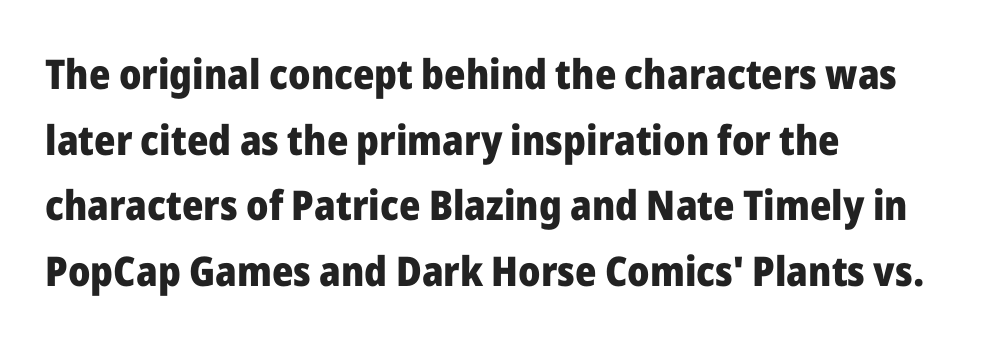
The axis of the letterforms is exactly vertical. This rendering features lettering with no underline. Heavy-handed strokes throughout: this text is bold. The rag falls on the right side of this text block. One glance says typical: line gaps are just what's usual.
